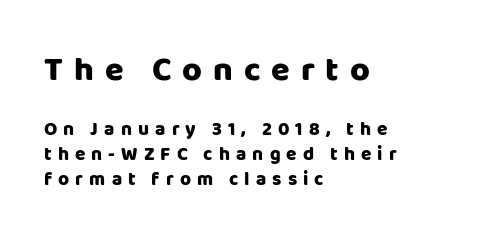
The image shows 34 px heavy sans-serif type, upright; set left-aligned, normal line spacing (1.3x), unusually wide letter spacing (+0.32 em), not underlined; the first (top) block is 1.79x larger; low stroke contrast and a large x-height.
